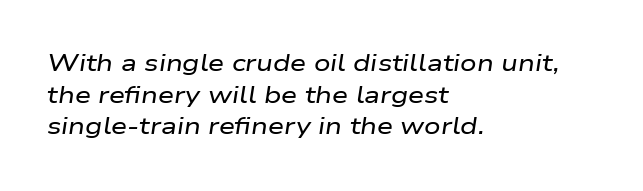
Q: Is the text italic (slanted)? A: Yes, it leans right by about 9 degrees.
Q: Is the text underlined? A: No.
Q: How is the paragraph aligned? A: Left-aligned.
Q: Is the spacing between letters normal or unusually wide? A: Normal.
Q: Is the spacing between lines tight, normal or loose? A: Normal.
